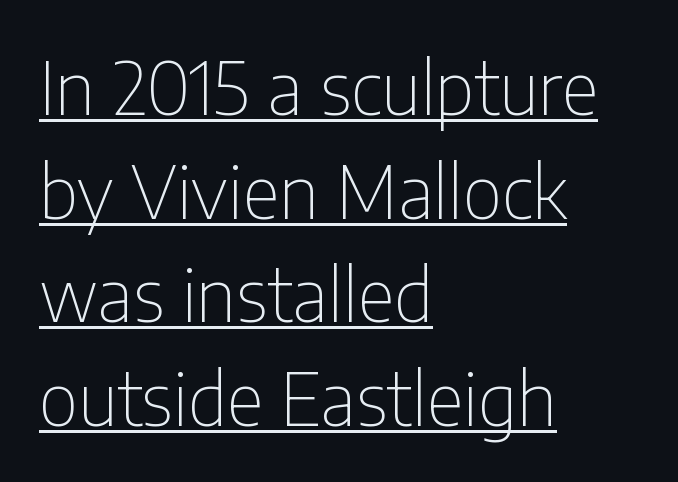
The image shows 73 px thin, condensed sans-serif type, upright; set left-aligned, normal line spacing (1.42x), normal letter spacing, underlined; low stroke contrast and a medium x-height.
